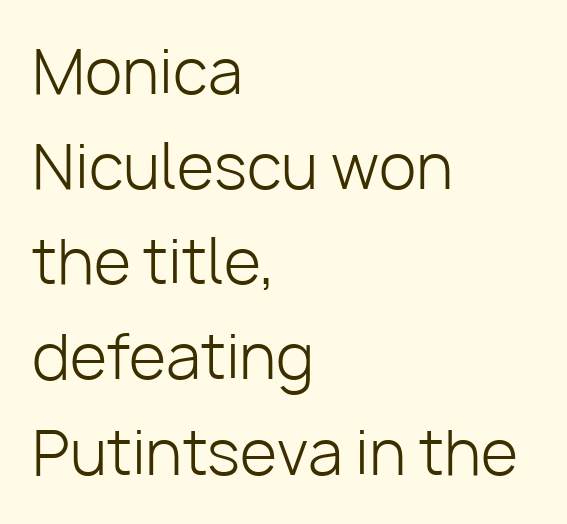
The image shows 61 px light sans-serif type, upright; set left-aligned, normal line spacing (1.56x), normal letter spacing, not underlined; low stroke contrast and a medium x-height.
